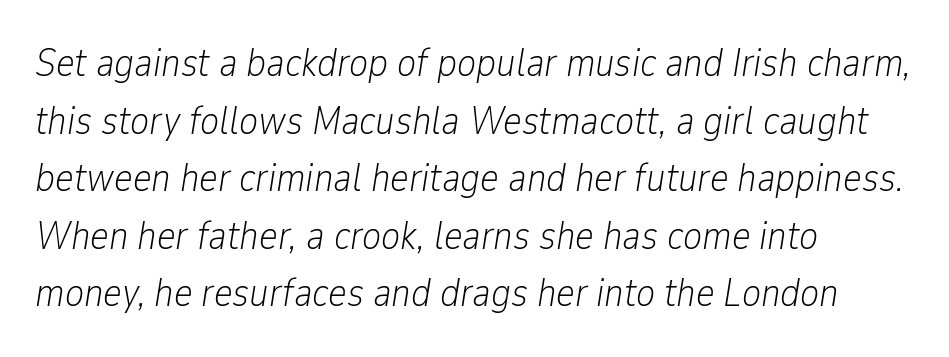
The letters sit at their default tracking, neither squeezed nor spread. Note the varied advance widths — an 'i' is clearly narrower than an 'm'. Quick note: italic. Regular leading.
